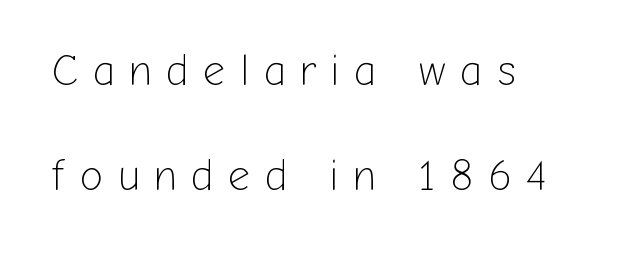
No feet cap the strokes, marking this as sans-serif type. Style check: upright. Descenders are the only things crossing below the line. Weight class: somewhere from thin through regular.
